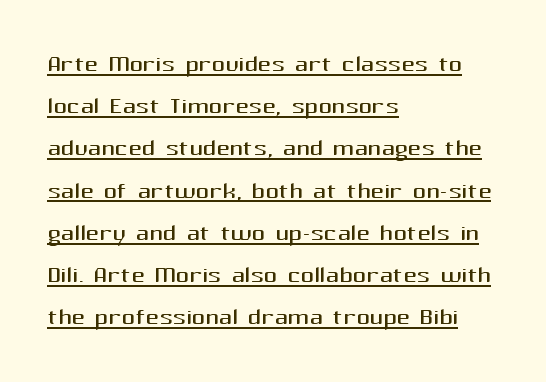
Unlike a traditional serif, this face leaves its strokes unadorned. Spacing verdict: proportional, widths tailored to each character. Decoration check: the copy is underlined. The designer left line spacing at the default.
